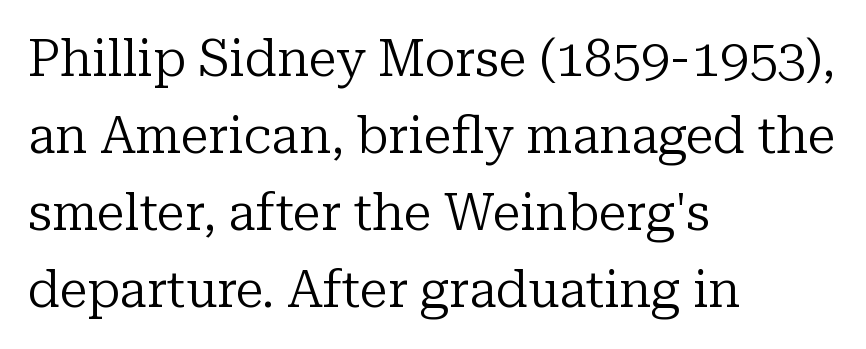
{"serif": "yes", "italic": "no", "bold": "no", "weight": "regular", "width": "normal", "stroke_contrast": "low", "x_height": "medium", "monospaced": "no", "underline": "no", "align": "left", "line_spacing": "normal", "line_spacing_ratio": 1.51, "letter_spacing": "normal", "letter_spacing_em": 0.0, "glyph_px": 51}
